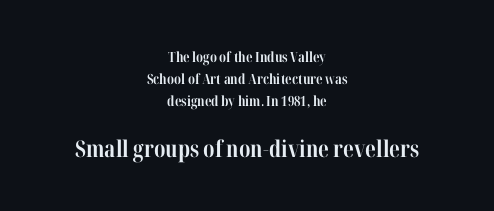
{"italic": "no", "bold": "yes", "underline": "no", "align": "center", "line_spacing": "normal", "line_spacing_ratio": 1.58, "letter_spacing": "normal", "letter_spacing_em": 0.0, "larger_block": "second", "size_ratio": 1.64, "glyph_px": 23}
